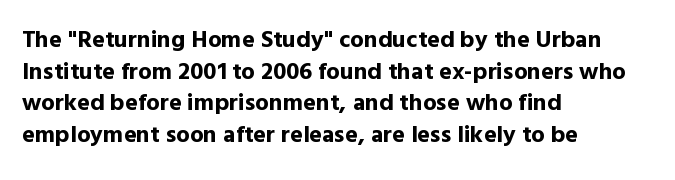
Honestly, the letter spacing is just normal — you wouldn't notice it. One glance says typical: line gaps are just what's usual. These lines stack with their left ends in a neat column. The type sits square on the baseline with zero lean. Descender tails drop into unmarked territory. How heavy is the stroke? Heavy — this is a bold.
